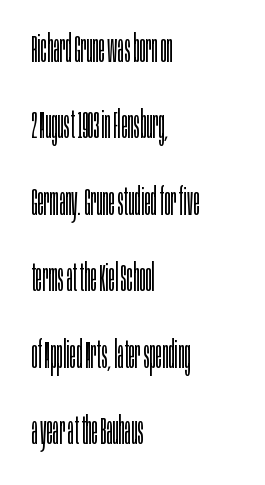
The image shows 38 px light, condensed sans-serif type, upright; set left-aligned, loose line spacing (2.01x), normal letter spacing, not underlined; low stroke contrast and a large x-height.
